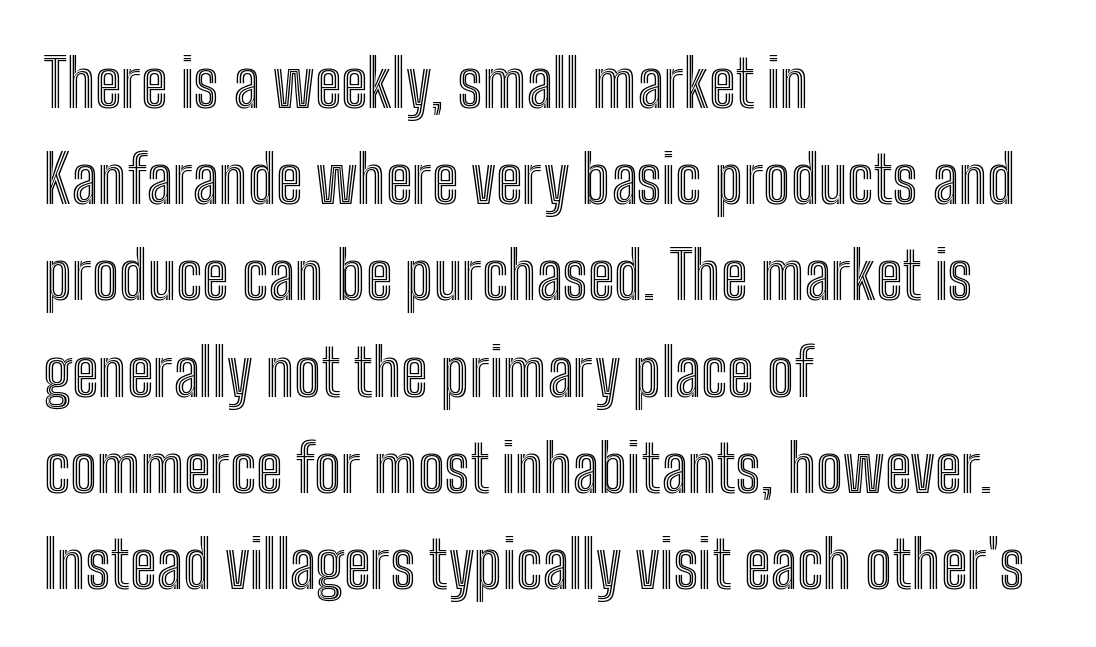
{"italic": "no", "width": "condensed", "x_height": "medium", "monospaced": "no", "underline": "no", "align": "left", "line_spacing": "normal", "line_spacing_ratio": 1.48, "letter_spacing": "normal", "letter_spacing_em": 0.0, "glyph_px": 65}
